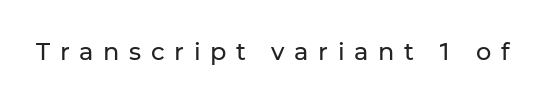
The image shows 24 px text type, upright; set unusually wide letter spacing (+0.4 em), not underlined.
